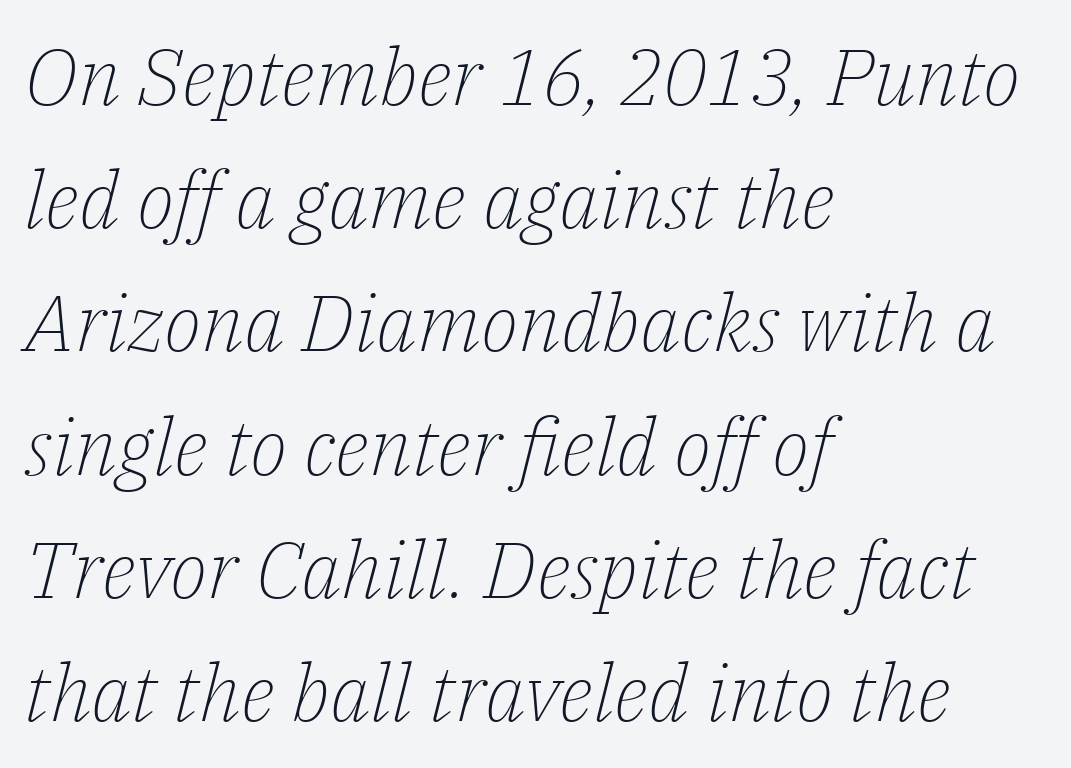
Q: Is the text bold? A: No.
Q: Is the text italic (slanted)? A: Yes, it leans right by about 14 degrees.
Q: Is the typeface a serif or a sans-serif typeface? A: Serif.
Q: Is the text underlined? A: No.
Q: How is the paragraph aligned? A: Left-aligned.
Q: Is the spacing between letters normal or unusually wide? A: Normal.
Q: Is the spacing between lines tight, normal or loose? A: Normal.
Q: Width (condensed, normal, or wide)? A: Normal.
Q: Stroke contrast? A: Low.
Q: x-height? A: Medium.
Q: Monospaced? A: No.
